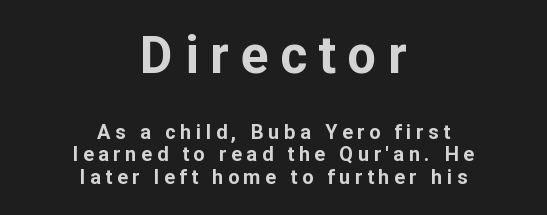
Substantial extra tracking has been applied to these lines. Both edges are ragged and mirror each other, which tells us the setting is centered. The letters are bold, with thick, heavy strokes. The type sits square on the baseline with zero lean. Whoever set this made the first block the dominant, larger element.
